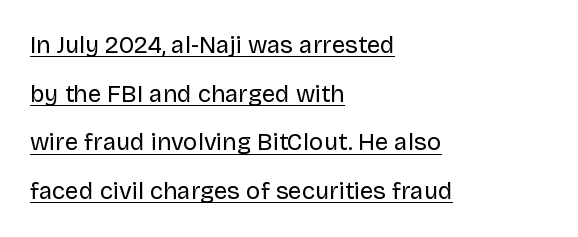
The image shows 24 px text type, upright; set left-aligned, loose line spacing (2.03x), normal letter spacing, underlined.
